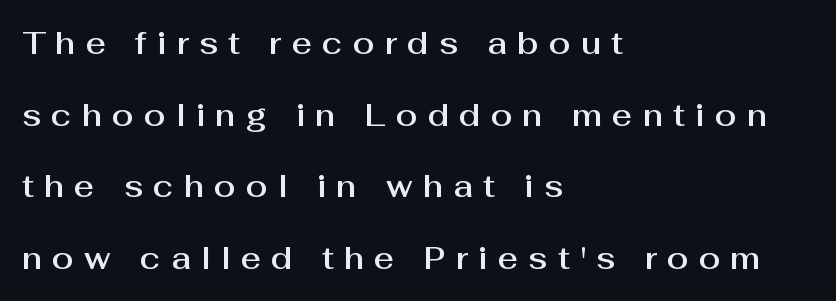
Type style note: lacks serifs. No italicization has been applied; the sample stays upright. The ragged edge is on the right, which tells us the setting is flush left. The face used here is proportionally spaced, like ordinary book or web type.
